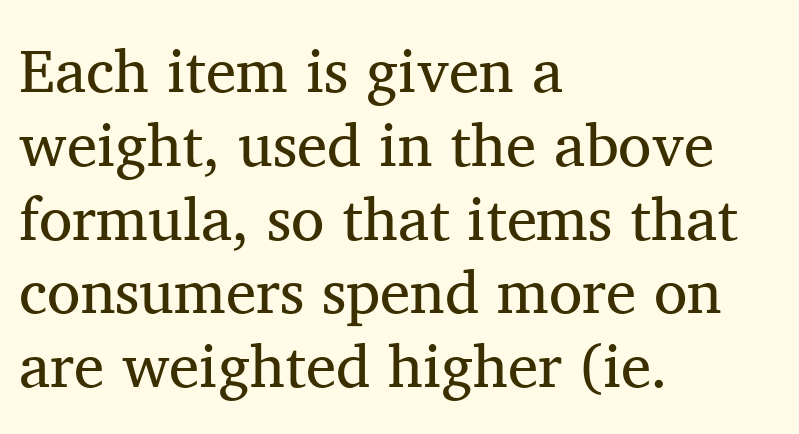
{"serif": "yes", "italic": "no", "bold": "no", "weight": "regular", "width": "normal", "stroke_contrast": "medium", "x_height": "medium", "monospaced": "no", "underline": "no", "align": "left", "line_spacing_ratio": 1.21, "letter_spacing": "normal", "letter_spacing_em": 0.0, "glyph_px": 61}
